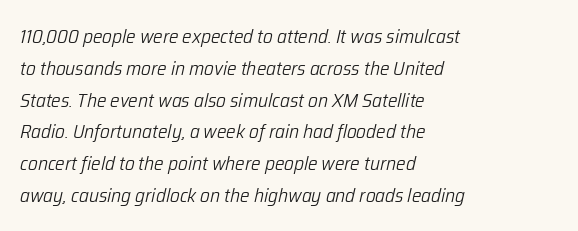
{"italic": "yes", "lean": "right", "slant_degrees": 12, "bold": "no", "underline": "no", "align": "left", "line_spacing": "normal", "line_spacing_ratio": 1.59, "letter_spacing": "normal", "letter_spacing_em": 0.0, "glyph_px": 20}
